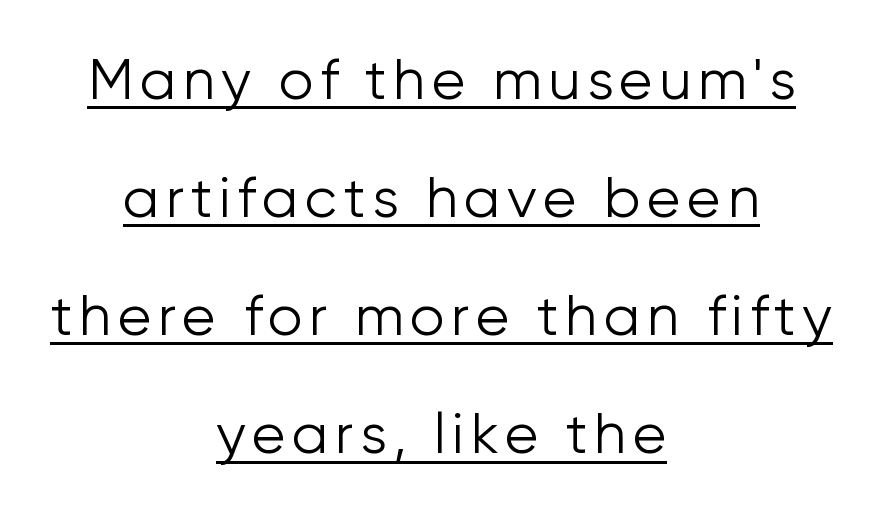
Q: Is the text bold? A: No.
Q: Is the text italic (slanted)? A: No, it is upright.
Q: Is the typeface a serif or a sans-serif typeface? A: Sans-serif.
Q: Is the text underlined? A: Yes.
Q: How is the paragraph aligned? A: Centered.
Q: Is the spacing between lines tight, normal or loose? A: Loose.
Q: Width (condensed, normal, or wide)? A: Normal.
Q: Stroke contrast? A: Low.
Q: x-height? A: Medium.
Q: Monospaced? A: No.
